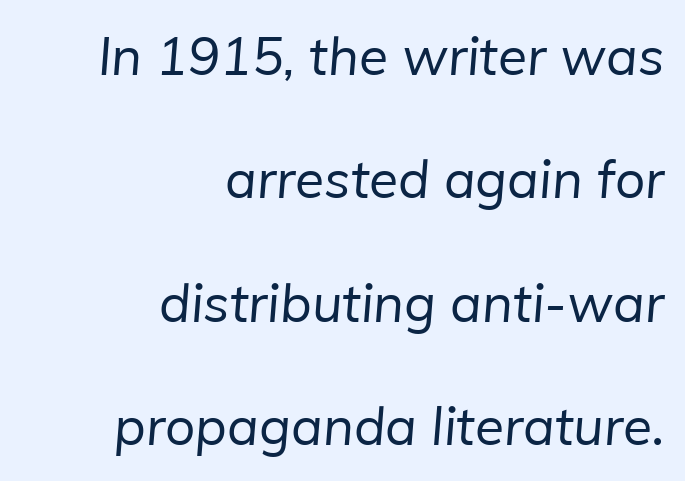
If you measured baseline to baseline, you'd find a long distance. Letters rest on an invisible, unmarked baseline. Each letter keeps its own natural width here, so spacing adapts to shape. Alignment: flush right. Font category for this specimen: sans-serif.
